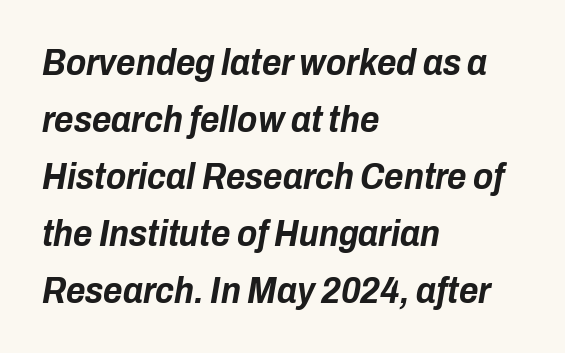
Q: Is the text bold? A: Yes.
Q: Is the text italic (slanted)? A: Yes, it leans right by about 10 degrees.
Q: Is the text underlined? A: No.
Q: How is the paragraph aligned? A: Left-aligned.
Q: Is the spacing between letters normal or unusually wide? A: Normal.
Q: Is the spacing between lines tight, normal or loose? A: Normal.
Q: Width (condensed, normal, or wide)? A: Condensed.
Q: Stroke contrast? A: Low.
Q: x-height? A: Medium.
Q: Monospaced? A: No.
